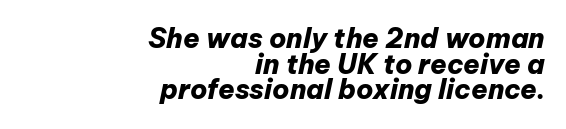
Letter spacing: default. Underline: absent. Strong, thick strokes mark this as bold type. If you drew a line through each stem, it would be angled. The ragged edge is on the left, which tells us the setting is flush right. One glance says dense: line gaps are narrower than usual.
